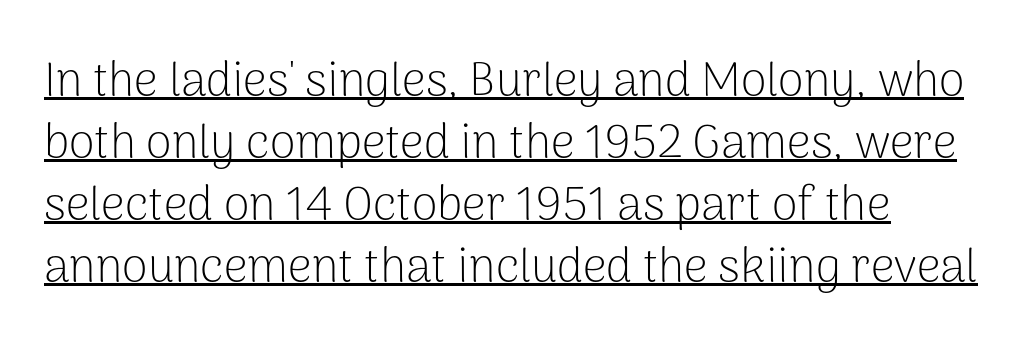
The image shows 47 px light sans-serif type, upright; set normal line spacing (1.32x), normal letter spacing, underlined; low stroke contrast and a medium x-height.
